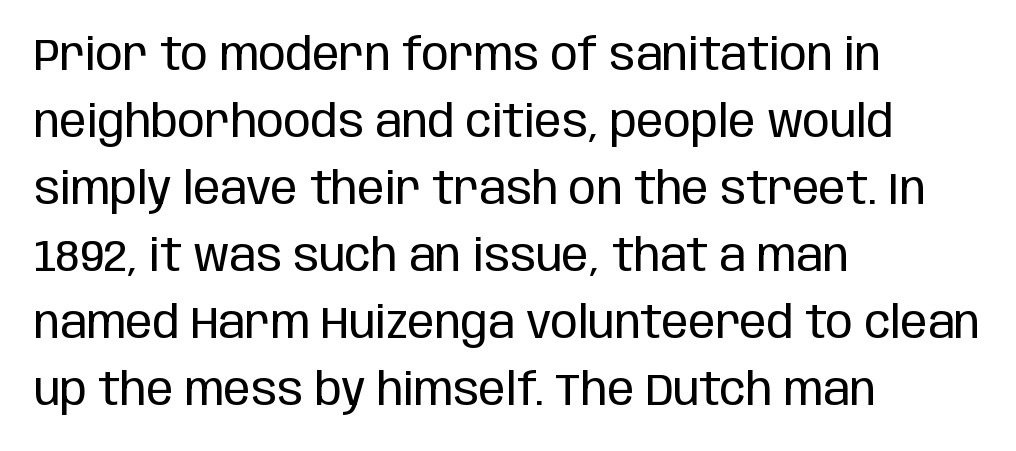
The image shows 45 px regular-weight, condensed sans-serif type, upright; set left-aligned, normal line spacing (1.49x), normal letter spacing, not underlined; low stroke contrast and a large x-height.
